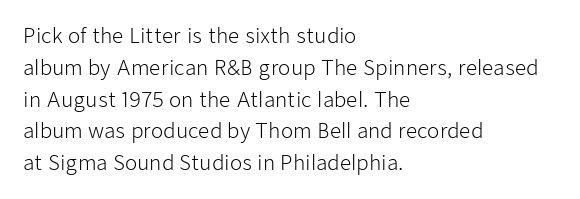
{"italic": "no", "bold": "no", "underline": "no", "align": "left", "line_spacing": "normal", "line_spacing_ratio": 1.59, "letter_spacing": "normal", "letter_spacing_em": 0.0, "glyph_px": 20}
